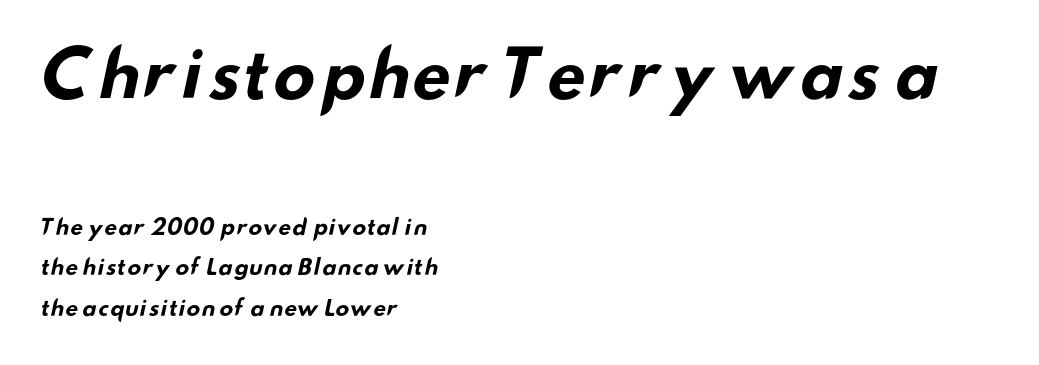
The image shows 64 px bold, wide sans-serif type; set left-aligned, loose line spacing (1.93x), normal letter spacing, not underlined; the first (top) block is 3.05x larger; low stroke contrast and a small x-height.
